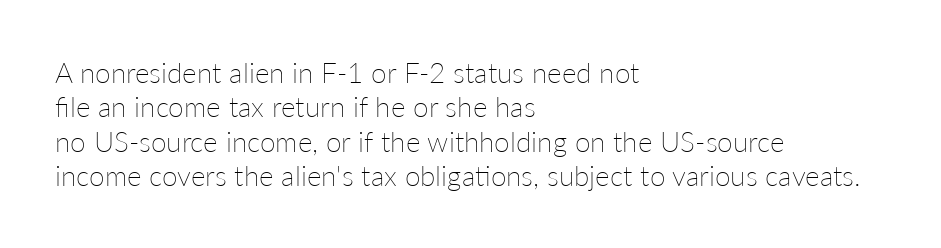
Q: Is the text bold? A: No.
Q: Is the text italic (slanted)? A: No, it is upright.
Q: Is the text underlined? A: No.
Q: How is the paragraph aligned? A: Left-aligned.
Q: Is the spacing between letters normal or unusually wide? A: Normal.
Q: Width (condensed, normal, or wide)? A: Normal.
Q: Stroke contrast? A: Low.
Q: x-height? A: Medium.
Q: Monospaced? A: No.
